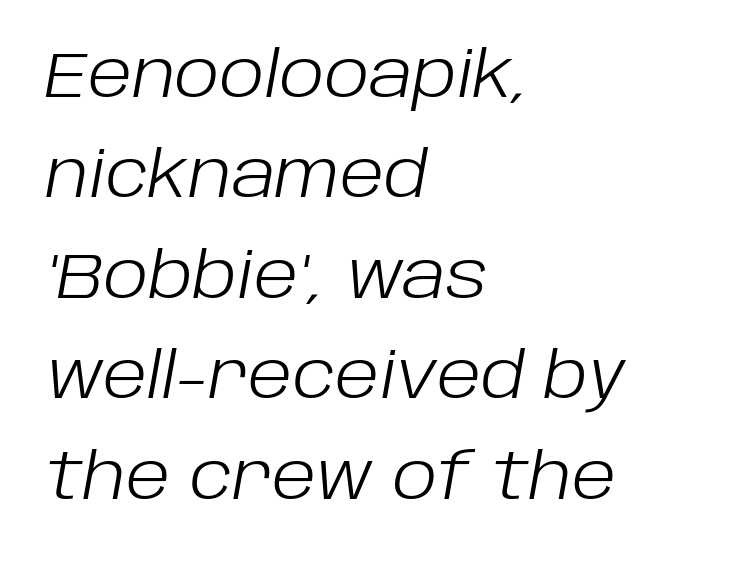
Q: Is the text bold? A: No.
Q: Is the text italic (slanted)? A: Yes, it leans right by about 10 degrees.
Q: Is the text underlined? A: No.
Q: How is the paragraph aligned? A: Left-aligned.
Q: Is the spacing between letters normal or unusually wide? A: Normal.
Q: Is the spacing between lines tight, normal or loose? A: Normal.
Q: Width (condensed, normal, or wide)? A: Normal.
Q: Stroke contrast? A: Low.
Q: x-height? A: Large.
Q: Monospaced? A: No.
